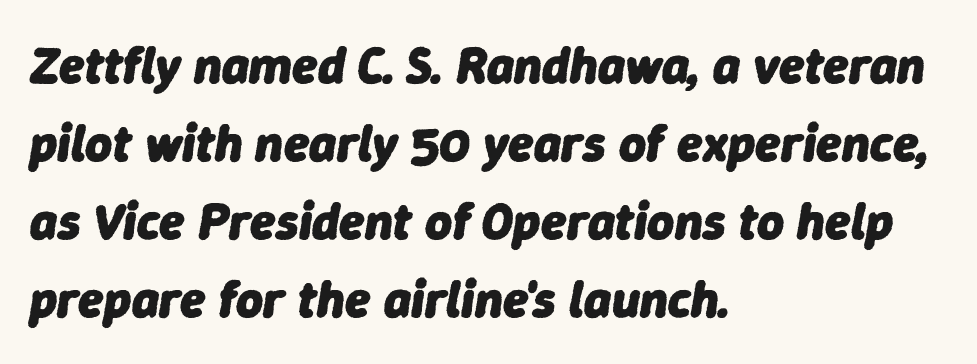
Q: Is the text bold? A: Yes.
Q: Is the text italic (slanted)? A: Yes, it leans right by about 9 degrees.
Q: Is the text underlined? A: No.
Q: How is the paragraph aligned? A: Left-aligned.
Q: Is the spacing between letters normal or unusually wide? A: Normal.
Q: Is the spacing between lines tight, normal or loose? A: Normal.
Q: Width (condensed, normal, or wide)? A: Normal.
Q: Stroke contrast? A: Low.
Q: x-height? A: Medium.
Q: Monospaced? A: No.
